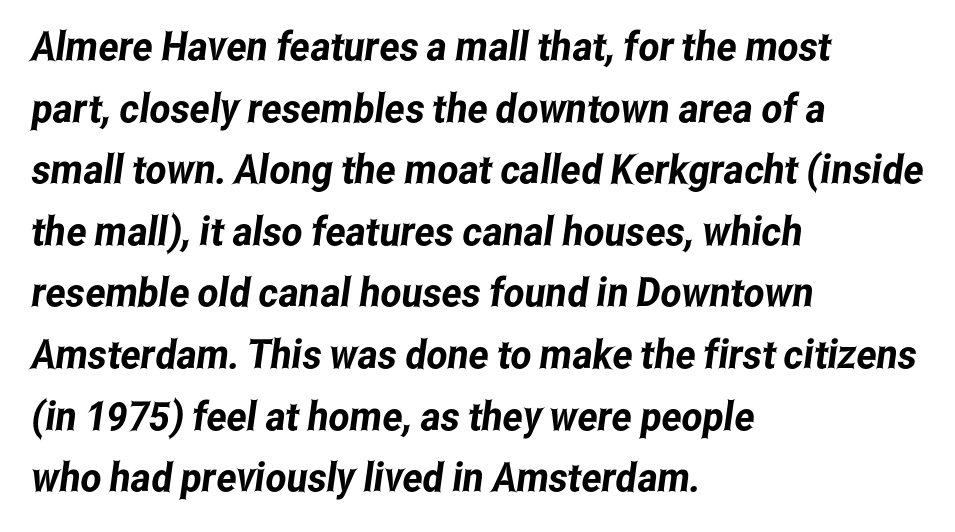
Q: Is the typeface a serif or a sans-serif typeface? A: Sans-serif.
Q: Is the text underlined? A: No.
Q: How is the paragraph aligned? A: Left-aligned.
Q: Is the spacing between letters normal or unusually wide? A: Normal.
Q: Is the spacing between lines tight, normal or loose? A: Normal.
Q: Width (condensed, normal, or wide)? A: Condensed.
Q: Stroke contrast? A: Low.
Q: x-height? A: Medium.
Q: Monospaced? A: No.
